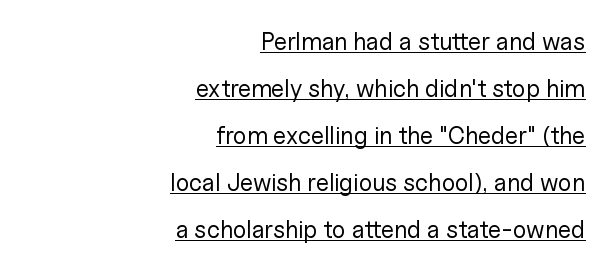
Q: Is the text bold? A: No.
Q: Is the text italic (slanted)? A: No, it is upright.
Q: Is the text underlined? A: Yes.
Q: How is the paragraph aligned? A: Right-aligned.
Q: Is the spacing between letters normal or unusually wide? A: Normal.
Q: Is the spacing between lines tight, normal or loose? A: Loose.
